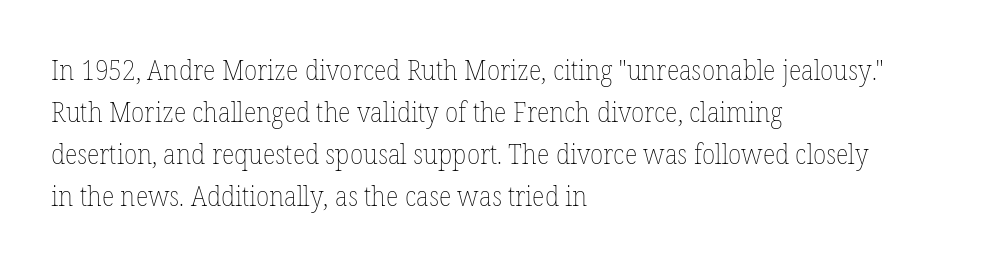
The image shows 27 px text type, upright; set left-aligned, normal line spacing (1.55x), normal letter spacing, not underlined.
